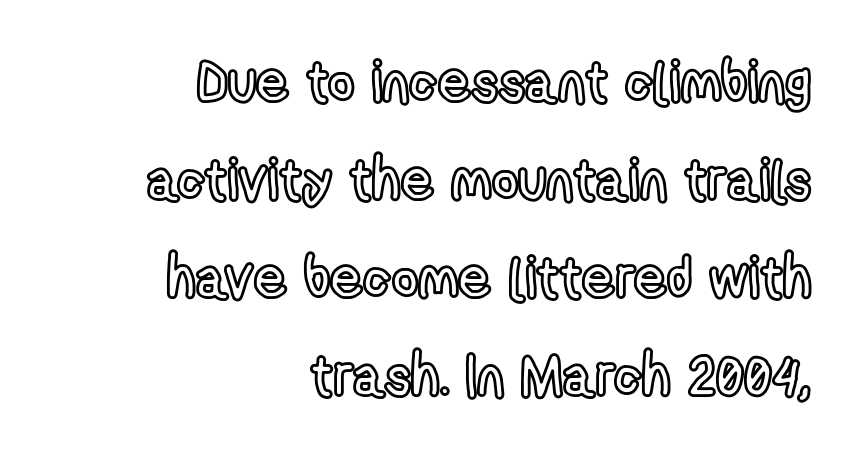
Q: Is the text italic (slanted)? A: No, it is upright.
Q: Is the text underlined? A: No.
Q: How is the paragraph aligned? A: Right-aligned.
Q: Is the spacing between letters normal or unusually wide? A: Normal.
Q: Width (condensed, normal, or wide)? A: Condensed.
Q: x-height? A: Medium.
Q: Monospaced? A: No.
